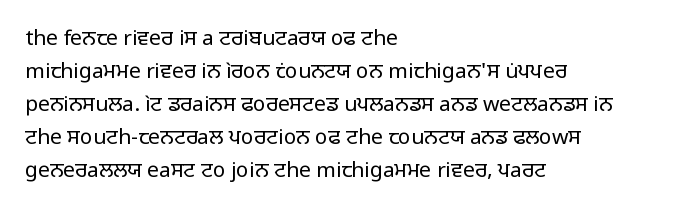
No italicization has been applied; the sample stays upright. This rendering features lettering with no underline. Summary of weight: not heavy and not bold. The typesetter chose a ragged-right arrangement here. The vertical gap from one line to the next is medium.
